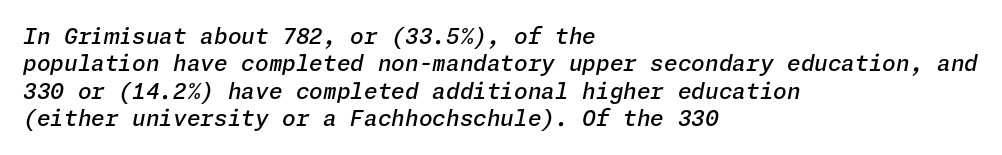
The rendering applies a slant to the glyphs. Underline: absent. Heft: intermediate — a semibold. Honestly, the row spacing looks completely unremarkable. The horizontal fit of the characters is conventional and even.
